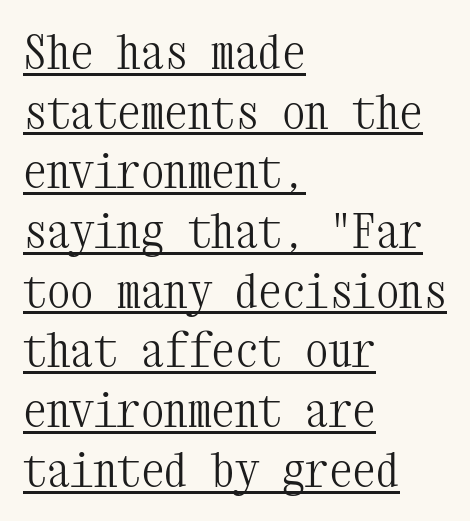
The image shows 47 px light, condensed serif type, upright, monospaced; set left-aligned, normal line spacing (1.27x), normal letter spacing, underlined; medium stroke contrast and a medium x-height.
